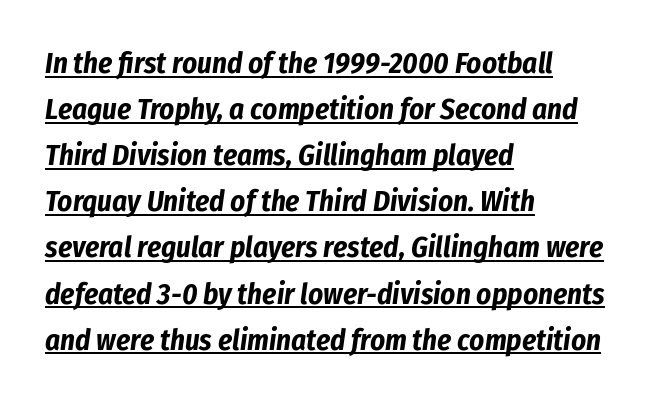
The image shows 29 px bold, condensed type, italic (leaning right); set left-aligned, normal line spacing (1.59x), normal letter spacing, underlined; low stroke contrast and a medium x-height.
